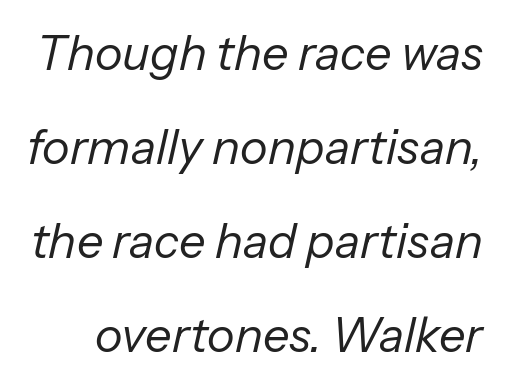
Q: Is the text bold? A: No.
Q: Is the text italic (slanted)? A: Yes, it leans right by about 13 degrees.
Q: Is the text underlined? A: No.
Q: Is the spacing between letters normal or unusually wide? A: Normal.
Q: Is the spacing between lines tight, normal or loose? A: Loose.
Q: Width (condensed, normal, or wide)? A: Normal.
Q: Stroke contrast? A: Low.
Q: x-height? A: Medium.
Q: Monospaced? A: No.
